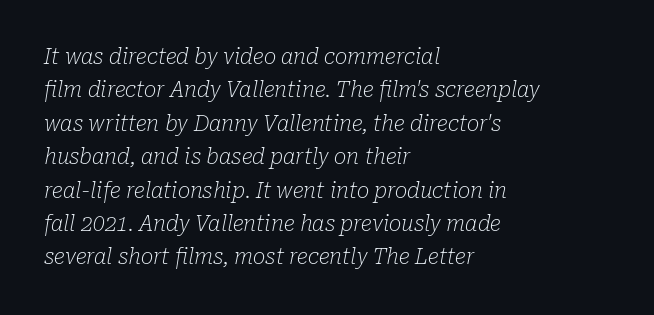
The image shows 21 px text type, italic (leaning right); set left-aligned, normal line spacing (1.59x), normal letter spacing, not underlined.
